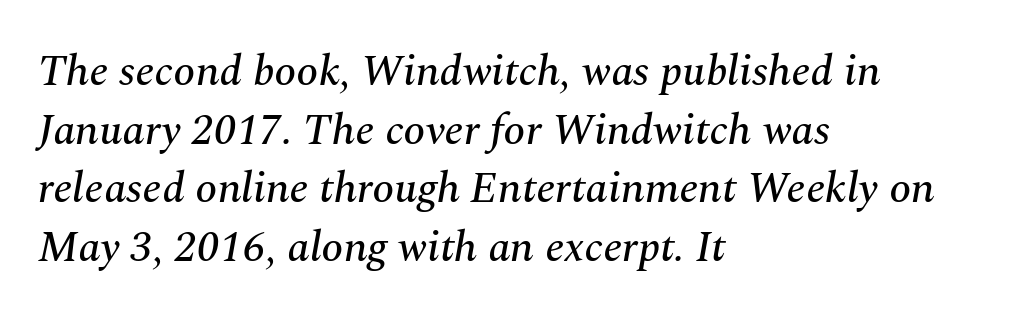
The image shows 44 px serif type, italic (leaning right); set left-aligned, normal line spacing (1.33x), normal letter spacing, not underlined; medium stroke contrast and a medium x-height.
